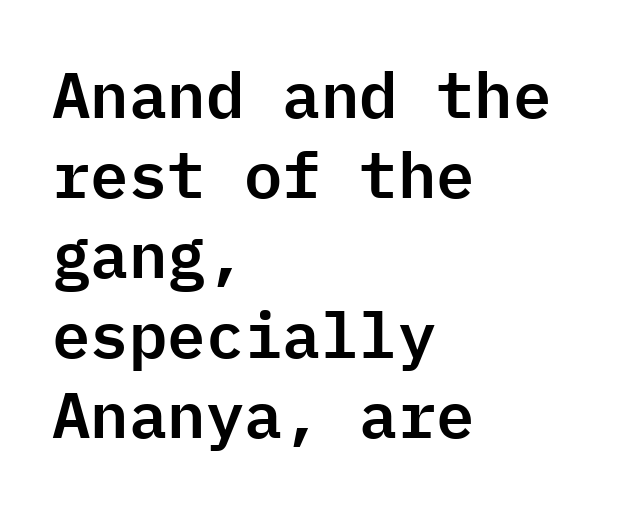
The image shows 64 px sans-serif type, upright, monospaced; set left-aligned, normal line spacing (1.25x), normal letter spacing, not underlined; low stroke contrast and a medium x-height.
